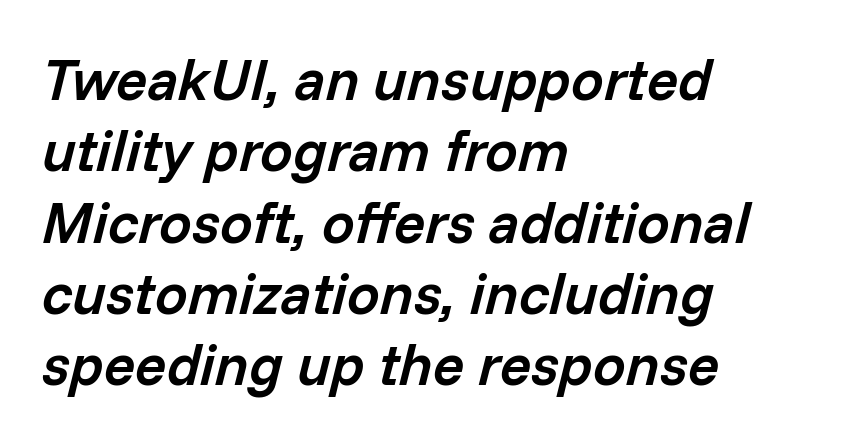
{"italic": "yes", "lean": "right", "slant_degrees": 14, "bold": "semi", "weight": "semibold", "width": "normal", "stroke_contrast": "low", "x_height": "medium", "monospaced": "no", "underline": "no", "align": "left", "line_spacing_ratio": 1.23, "letter_spacing": "normal", "letter_spacing_em": 0.0, "glyph_px": 58}
